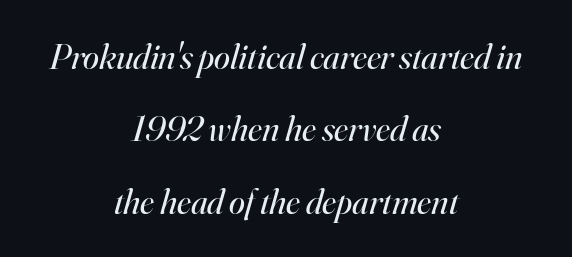
{"serif": "yes", "italic": "yes", "lean": "right", "slant_degrees": 16, "bold": "no", "weight": "regular", "width": "normal", "stroke_contrast": "high", "x_height": "small", "monospaced": "no", "underline": "no", "align": "center", "line_spacing": "loose", "line_spacing_ratio": 2.01, "letter_spacing": "normal", "letter_spacing_em": 0.0, "glyph_px": 36}
